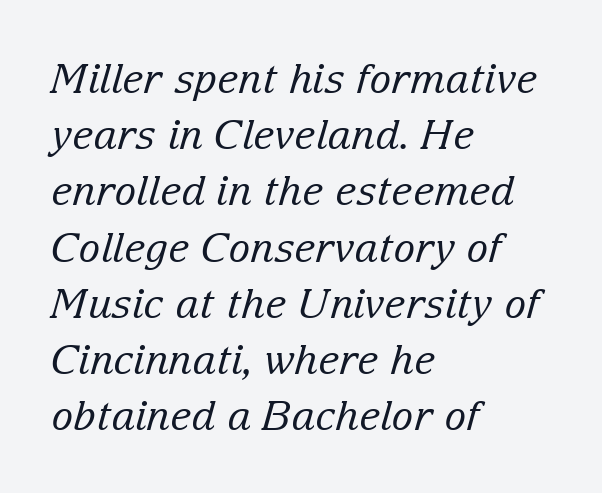
The image shows 41 px regular-weight serif type, italic (leaning right); set left-aligned, normal line spacing (1.37x), normal letter spacing, not underlined; low stroke contrast and a medium x-height.
